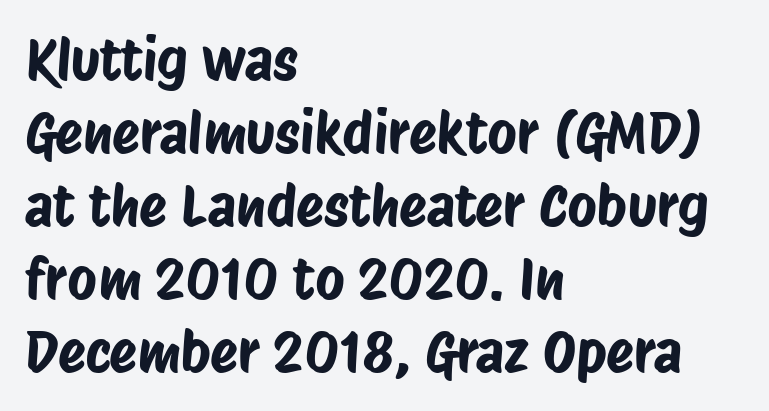
{"serif": "no", "width": "condensed", "stroke_contrast": "low", "x_height": "large", "monospaced": "no", "underline": "no", "align": "left", "line_spacing": "normal", "line_spacing_ratio": 1.28, "letter_spacing": "normal", "letter_spacing_em": 0.0, "glyph_px": 57}
